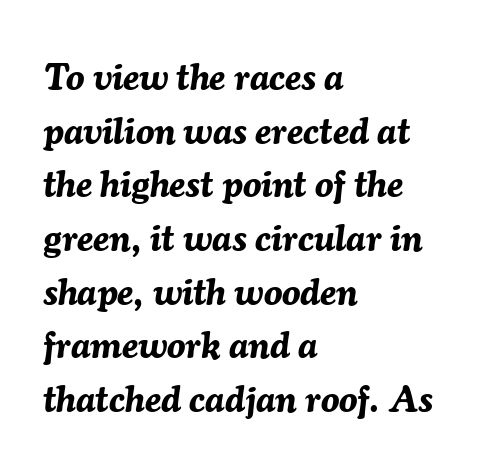
The image shows 37 px bold type, italic (leaning right); set left-aligned, normal line spacing (1.45x), normal letter spacing, not underlined; medium stroke contrast and a medium x-height.
